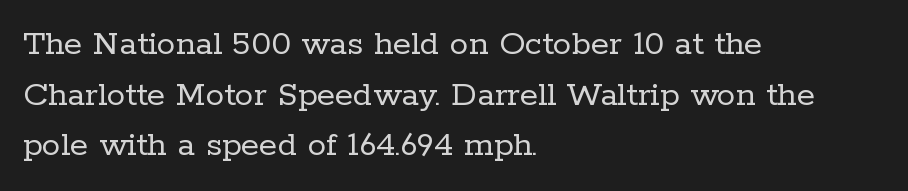
{"serif": "yes", "italic": "no", "bold": "no", "weight": "regular", "width": "normal", "stroke_contrast": "low", "x_height": "medium", "monospaced": "no", "underline": "no", "align": "left", "line_spacing": "normal", "line_spacing_ratio": 1.37, "letter_spacing": "normal", "letter_spacing_em": 0.0, "glyph_px": 37}
